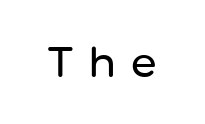
{"serif": "no", "italic": "no", "width": "normal", "stroke_contrast": "low", "x_height": "medium", "monospaced": "no", "underline": "no", "letter_spacing": "wide", "letter_spacing_em": 0.35, "glyph_px": 42}
